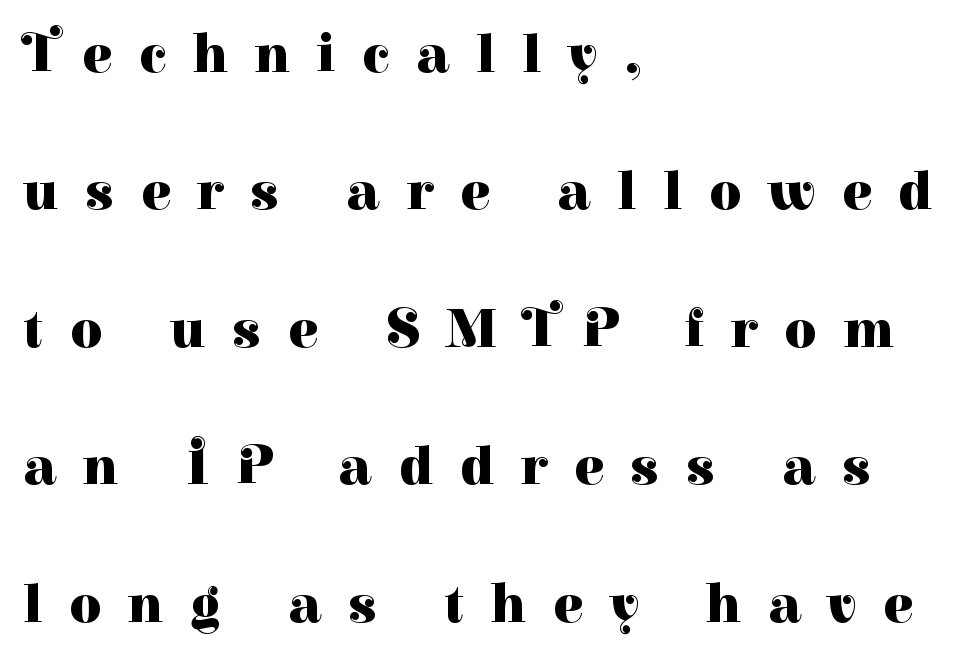
{"serif": "yes", "italic": "no", "bold": "yes", "weight": "heavy", "width": "normal", "stroke_contrast": "high", "x_height": "medium", "monospaced": "no", "underline": "no", "align": "left", "line_spacing": "loose", "line_spacing_ratio": 2.5, "letter_spacing": "wide", "letter_spacing_em": 0.49, "glyph_px": 55}
